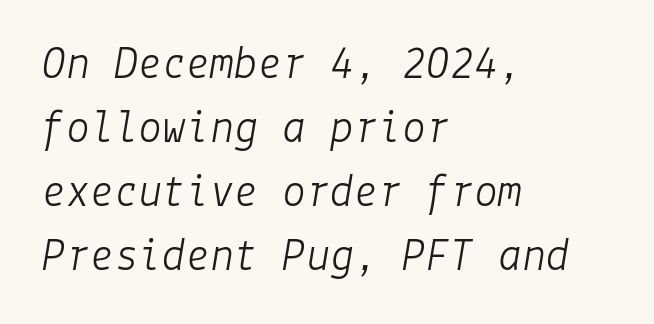
The image shows 48 px light type, italic (leaning right); set left-aligned, normal line spacing (1.33x), normal letter spacing, not underlined; low stroke contrast and a medium x-height.
